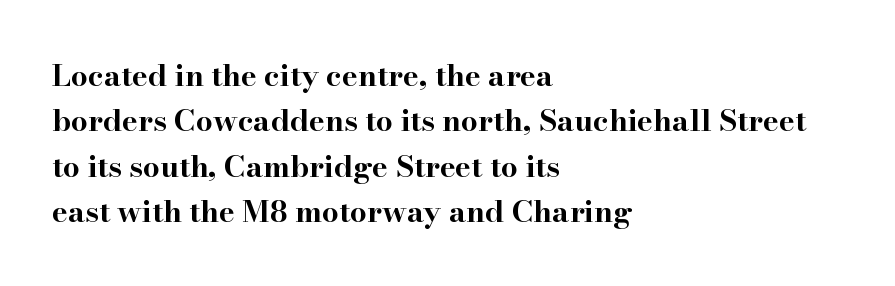
Q: Is the text bold? A: Yes.
Q: Is the text italic (slanted)? A: No, it is upright.
Q: Is the typeface a serif or a sans-serif typeface? A: Serif.
Q: Is the text underlined? A: No.
Q: How is the paragraph aligned? A: Left-aligned.
Q: Is the spacing between letters normal or unusually wide? A: Normal.
Q: Is the spacing between lines tight, normal or loose? A: Normal.
Q: Width (condensed, normal, or wide)? A: Wide.
Q: Stroke contrast? A: High.
Q: x-height? A: Small.
Q: Monospaced? A: No.
